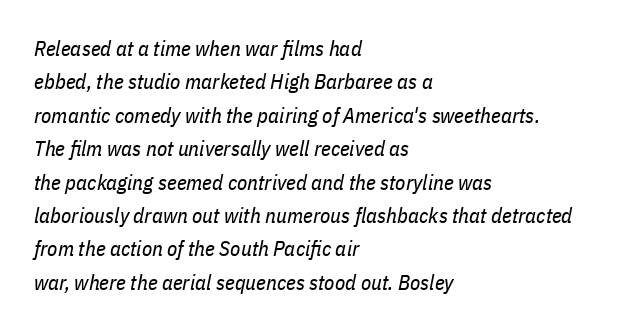
{"italic": "yes", "lean": "right", "slant_degrees": 11, "bold": "no", "underline": "no", "align": "left", "line_spacing": "normal", "line_spacing_ratio": 1.59, "letter_spacing": "normal", "letter_spacing_em": 0.0, "glyph_px": 21}
